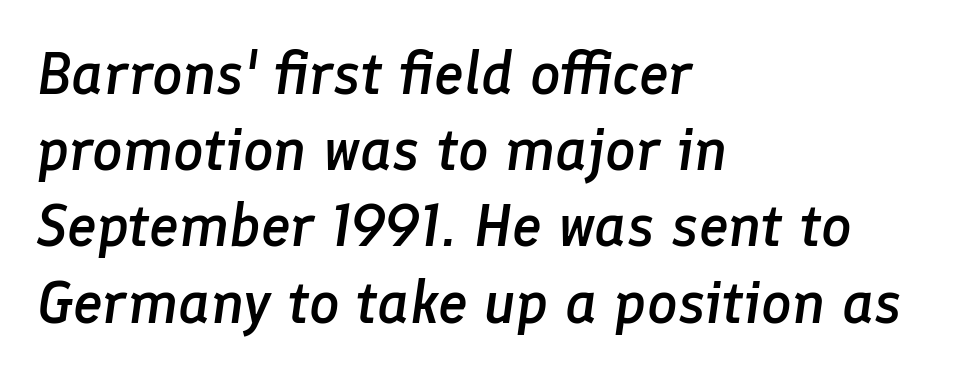
Q: Is the text bold? A: Semi-bold.
Q: Is the text italic (slanted)? A: Yes, it leans right by about 8 degrees.
Q: Is the text underlined? A: No.
Q: How is the paragraph aligned? A: Left-aligned.
Q: Is the spacing between letters normal or unusually wide? A: Normal.
Q: Is the spacing between lines tight, normal or loose? A: Normal.
Q: Width (condensed, normal, or wide)? A: Normal.
Q: Stroke contrast? A: Low.
Q: x-height? A: Medium.
Q: Monospaced? A: No.
